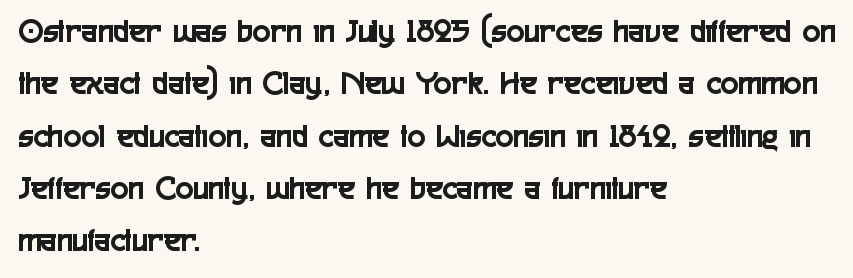
Horizontal alignment here is leftward, the default for most running prose. Characters remain perfectly vertical along every line. The strip under each line holds only bare page. Each letter keeps its own natural width here, so spacing adapts to shape.
